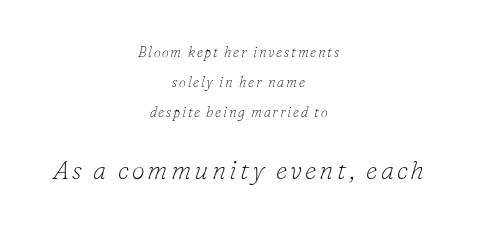
Q: Is the text bold? A: No.
Q: Is the text italic (slanted)? A: Yes, it leans right by about 16 degrees.
Q: Is the text underlined? A: No.
Q: How is the paragraph aligned? A: Centered.
Q: Is the spacing between lines tight, normal or loose? A: Loose.
Q: Which block of text is set in a larger size, the first (top) or the second (bottom)? A: The second (bottom) one.
